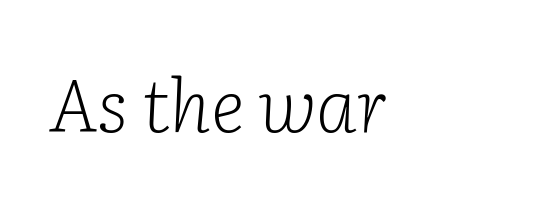
{"serif": "yes", "italic": "yes", "lean": "right", "slant_degrees": 2, "bold": "no", "weight": "light", "width": "normal", "stroke_contrast": "low", "x_height": "medium", "monospaced": "no", "underline": "no", "letter_spacing": "normal", "letter_spacing_em": 0.0, "glyph_px": 74}
